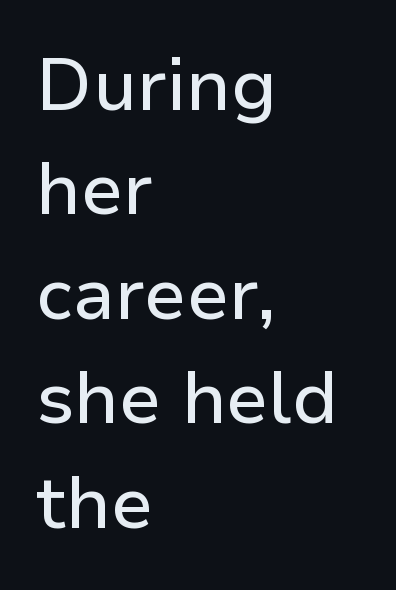
Q: Is the text italic (slanted)? A: No, it is upright.
Q: Is the typeface a serif or a sans-serif typeface? A: Sans-serif.
Q: Is the text underlined? A: No.
Q: How is the paragraph aligned? A: Left-aligned.
Q: Is the spacing between letters normal or unusually wide? A: Normal.
Q: Is the spacing between lines tight, normal or loose? A: Normal.
Q: Width (condensed, normal, or wide)? A: Normal.
Q: Stroke contrast? A: Low.
Q: x-height? A: Medium.
Q: Monospaced? A: No.
